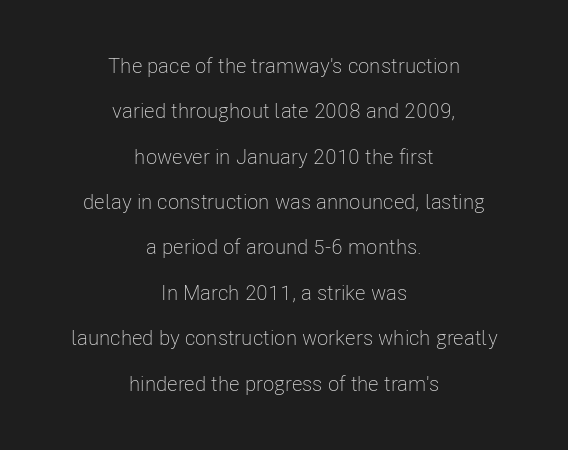
{"italic": "no", "bold": "no", "underline": "no", "align": "center", "line_spacing": "loose", "line_spacing_ratio": 2.16, "letter_spacing": "normal", "letter_spacing_em": 0.0, "glyph_px": 21}
